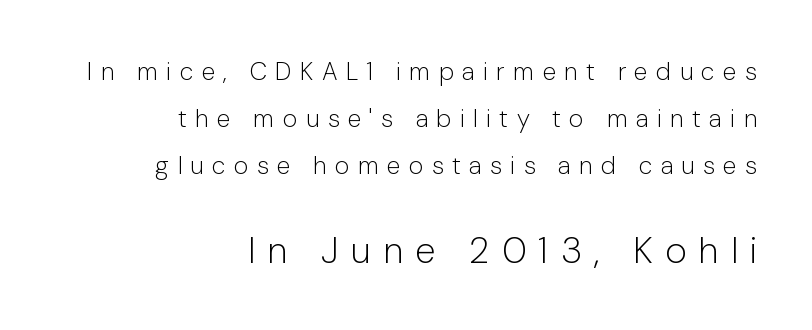
The image shows 37 px light sans-serif type, upright; set right-aligned, line spacing 1.88x, unusually wide letter spacing (+0.33 em), not underlined; the second (bottom) block is 1.48x larger; low stroke contrast and a medium x-height.
